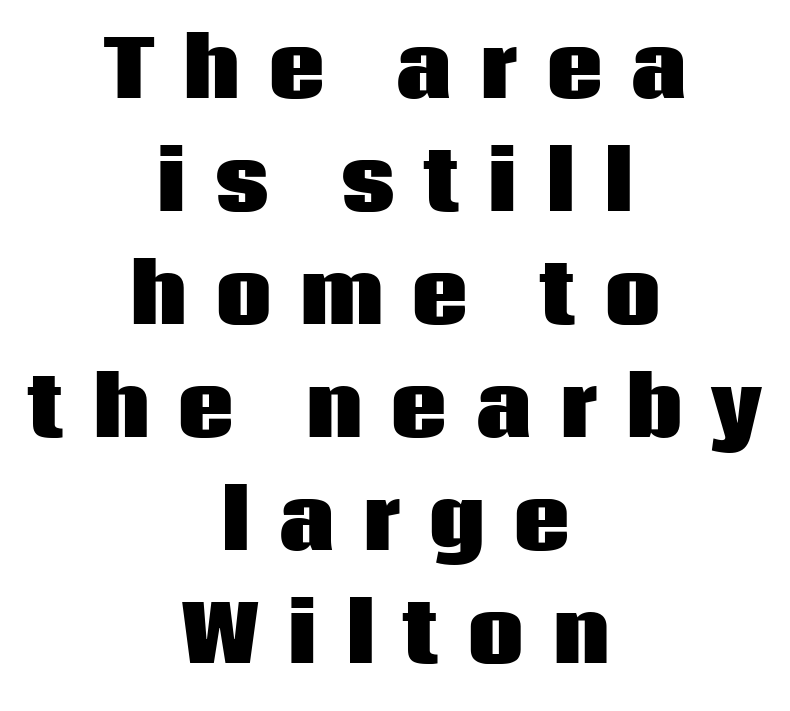
Chunky letters — that's bold for sure. These lines were composed using upright roman letters. The typeface chosen for these lines omits serifs. Letter spacing: wide. The words here are not underlined. Spacing verdict: proportional, widths tailored to each character.
